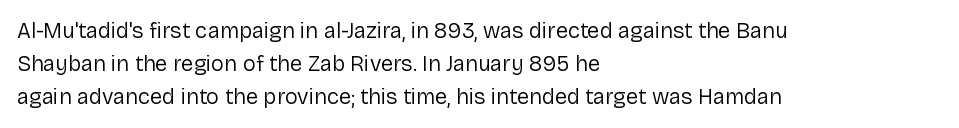
Tall strokes in this sample are plumb rather than angled. Weight: regular or lighter. Tracking value appears to be zero — textbook default spacing. The passage shown stacks its lines at a standard gap. The lines in this sample share a left origin and differ only in where they stop. Anything drawn beneath the words? Only blank space.
